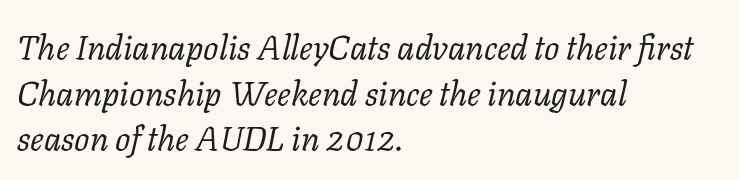
The image shows 34 px regular-weight serif type, italic (leaning right); set left-aligned, normal line spacing (1.34x), normal letter spacing, not underlined; low stroke contrast and a medium x-height.
